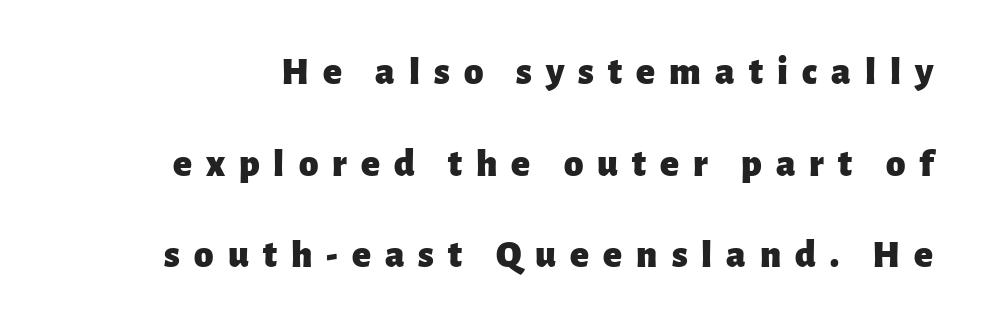
{"serif": "no", "italic": "no", "bold": "yes", "weight": "heavy", "width": "normal", "stroke_contrast": "low", "x_height": "medium", "monospaced": "no", "underline": "no", "line_spacing": "loose", "line_spacing_ratio": 2.35, "letter_spacing": "wide", "letter_spacing_em": 0.36, "glyph_px": 39}
